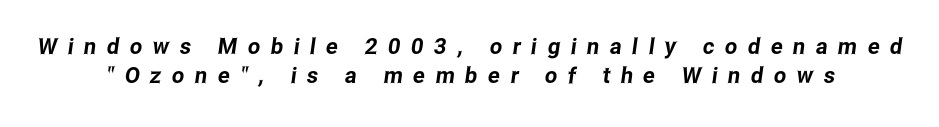
{"underline": "no", "line_spacing": "normal", "line_spacing_ratio": 1.32, "letter_spacing": "wide", "letter_spacing_em": 0.48, "glyph_px": 22}
